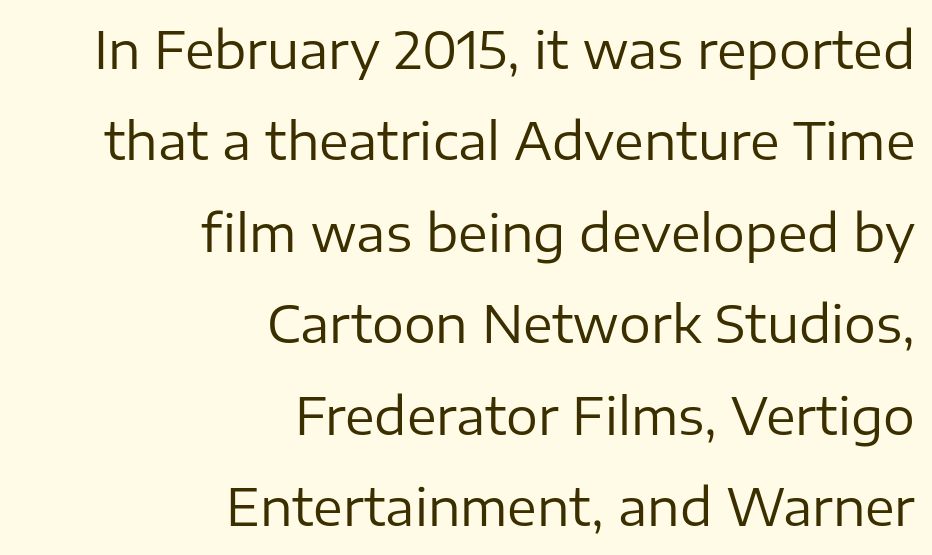
{"serif": "no", "italic": "no", "bold": "no", "weight": "regular", "width": "normal", "stroke_contrast": "low", "x_height": "medium", "monospaced": "no", "underline": "no", "align": "right", "line_spacing_ratio": 1.83, "letter_spacing": "normal", "letter_spacing_em": 0.0, "glyph_px": 50}
